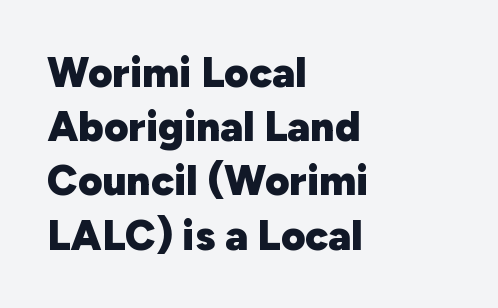
The image shows 42 px heavy sans-serif type, upright; set left-aligned, normal line spacing (1.29x), normal letter spacing, not underlined; low stroke contrast and a medium x-height.
